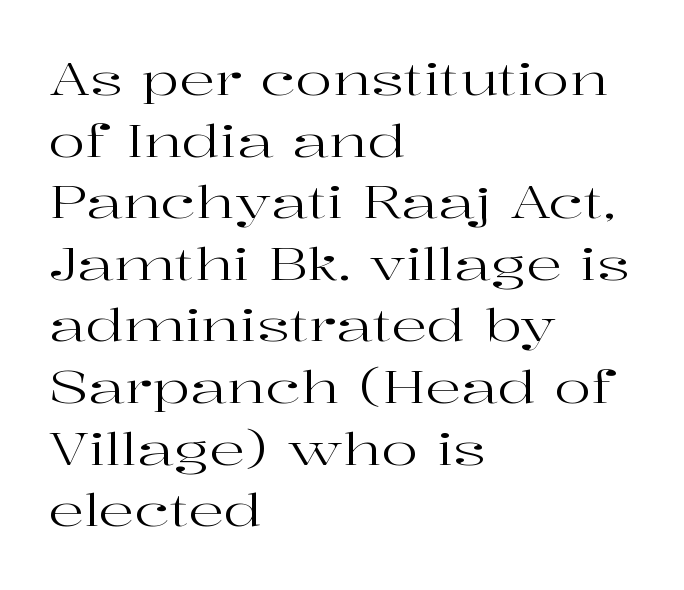
{"serif": "yes", "italic": "no", "bold": "no", "weight": "regular", "width": "wide", "stroke_contrast": "high", "x_height": "medium", "monospaced": "no", "underline": "no", "align": "left", "line_spacing": "normal", "line_spacing_ratio": 1.4, "letter_spacing": "normal", "letter_spacing_em": 0.0, "glyph_px": 44}
